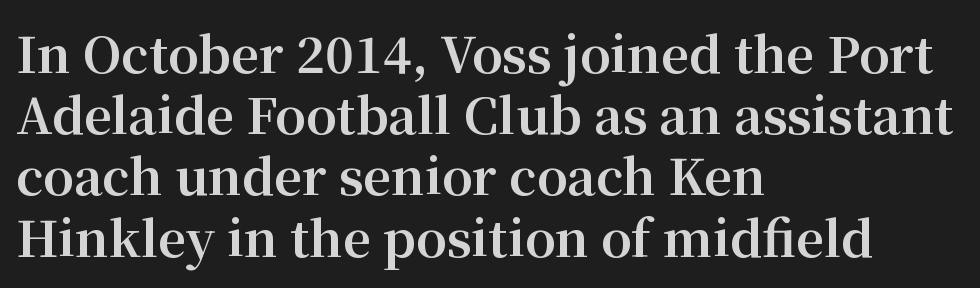
Q: Is the text bold? A: Yes.
Q: Is the text italic (slanted)? A: No, it is upright.
Q: Is the typeface a serif or a sans-serif typeface? A: Serif.
Q: Is the text underlined? A: No.
Q: How is the paragraph aligned? A: Left-aligned.
Q: Is the spacing between letters normal or unusually wide? A: Normal.
Q: Is the spacing between lines tight, normal or loose? A: Normal.
Q: Width (condensed, normal, or wide)? A: Normal.
Q: Stroke contrast? A: Medium.
Q: x-height? A: Medium.
Q: Monospaced? A: No.
